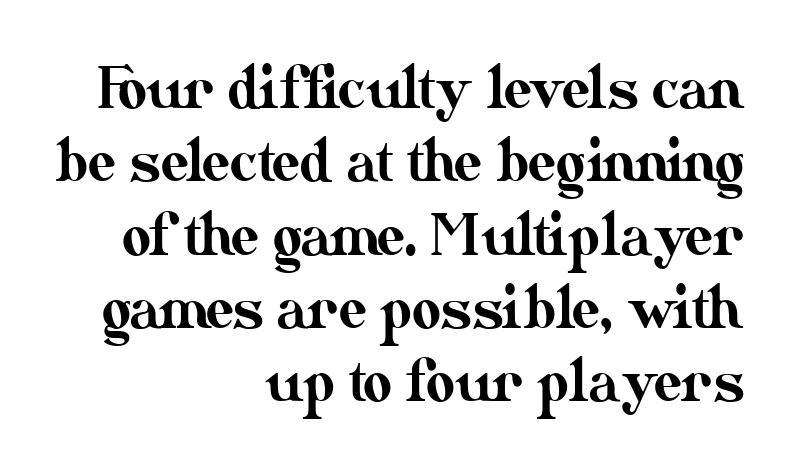
{"italic": "no", "width": "normal", "stroke_contrast": "medium", "x_height": "small", "monospaced": "no", "underline": "no", "align": "right", "line_spacing": "normal", "line_spacing_ratio": 1.31, "letter_spacing": "normal", "letter_spacing_em": 0.0, "glyph_px": 56}
